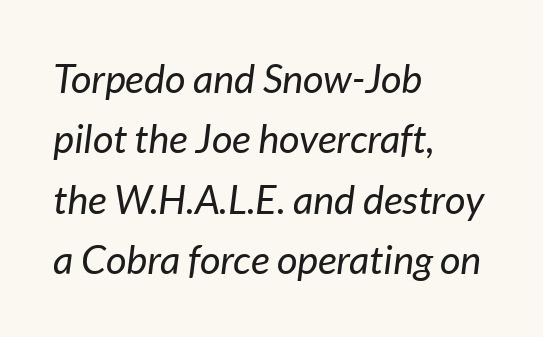
Q: Is the text bold? A: No.
Q: Is the text italic (slanted)? A: Yes, it leans right by about 7 degrees.
Q: Is the text underlined? A: No.
Q: How is the paragraph aligned? A: Left-aligned.
Q: Is the spacing between letters normal or unusually wide? A: Normal.
Q: Is the spacing between lines tight, normal or loose? A: Normal.
Q: Width (condensed, normal, or wide)? A: Normal.
Q: Stroke contrast? A: Low.
Q: x-height? A: Medium.
Q: Monospaced? A: No.
